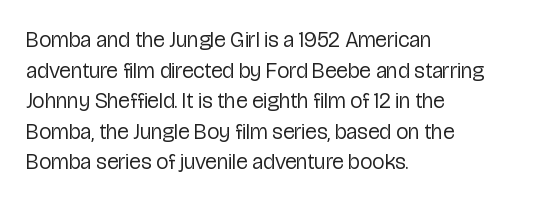
Q: Is the text bold? A: No.
Q: Is the text italic (slanted)? A: No, it is upright.
Q: Is the text underlined? A: No.
Q: How is the paragraph aligned? A: Left-aligned.
Q: Is the spacing between letters normal or unusually wide? A: Normal.
Q: Is the spacing between lines tight, normal or loose? A: Normal.
